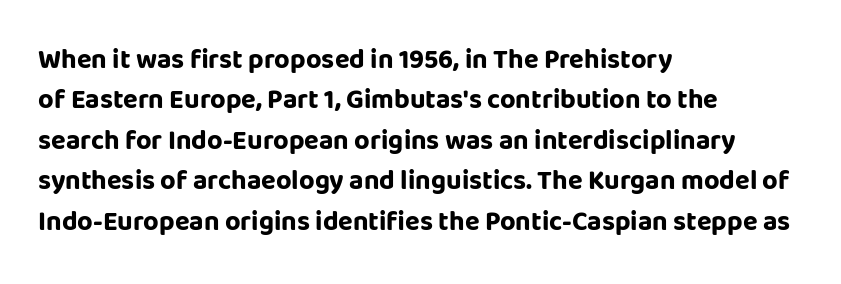
{"italic": "no", "bold": "yes", "underline": "no", "align": "left", "line_spacing": "normal", "line_spacing_ratio": 1.5, "letter_spacing": "normal", "letter_spacing_em": 0.0, "glyph_px": 27}
